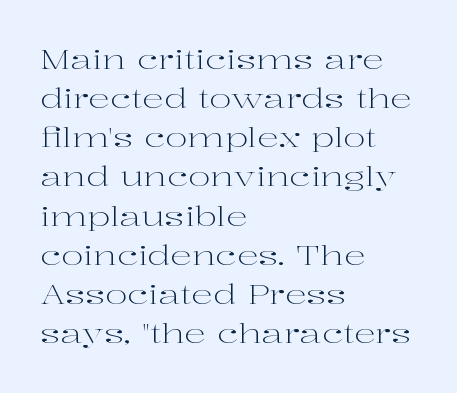
{"italic": "no", "bold": "no", "underline": "no", "align": "left", "line_spacing": "normal", "line_spacing_ratio": 1.45, "letter_spacing": "normal", "letter_spacing_em": 0.0, "glyph_px": 27}
